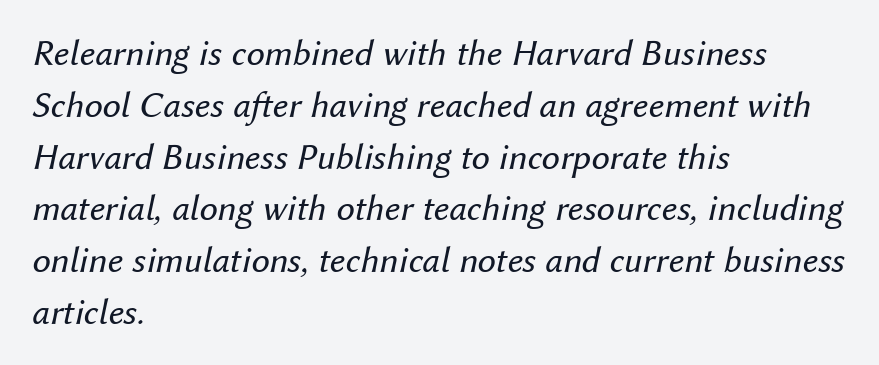
Q: Is the text bold? A: No.
Q: Is the text italic (slanted)? A: Yes, it leans right by about 12 degrees.
Q: Is the text underlined? A: No.
Q: How is the paragraph aligned? A: Left-aligned.
Q: Is the spacing between letters normal or unusually wide? A: Normal.
Q: Is the spacing between lines tight, normal or loose? A: Normal.
Q: Width (condensed, normal, or wide)? A: Normal.
Q: Stroke contrast? A: Medium.
Q: x-height? A: Medium.
Q: Monospaced? A: No.
